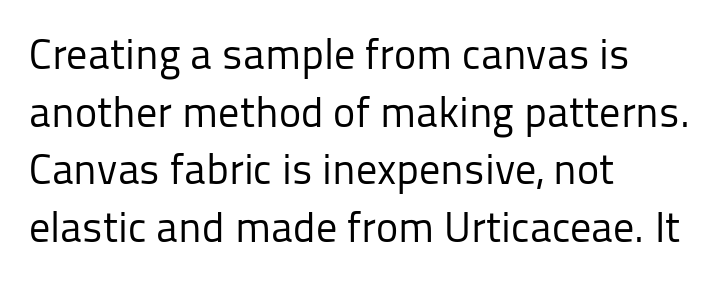
Does the lettering tilt? It doesn't — this is upright. Just letters on the line, the space beneath them empty. No heavy texture on the line: the type isn't bold. Summary of vertical rhythm: regular, with standard interline spacing. The characters display no serif detailing; their extremities are plain. These lines stack with their left ends in a neat column.
